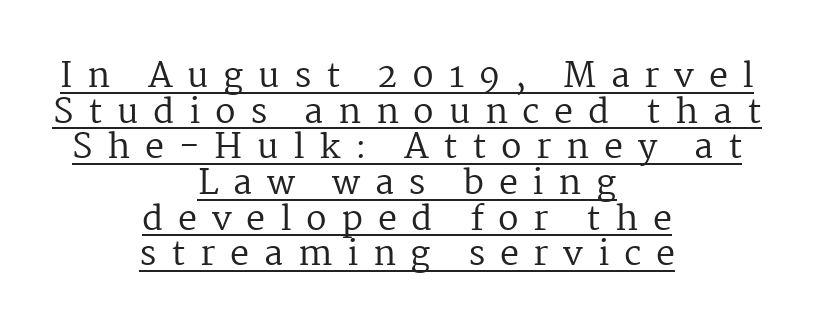
{"serif": "yes", "italic": "no", "bold": "no", "weight": "regular", "width": "normal", "stroke_contrast": "medium", "x_height": "medium", "monospaced": "no", "underline": "yes", "align": "center", "line_spacing": "tight", "line_spacing_ratio": 1.05, "letter_spacing": "wide", "letter_spacing_em": 0.43, "glyph_px": 34}
